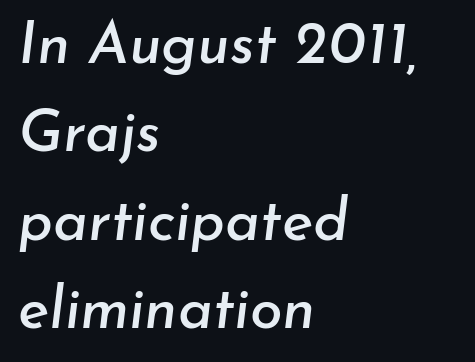
The image shows 59 px text type, italic (leaning right); set left-aligned, normal line spacing (1.5x), normal letter spacing, not underlined; low stroke contrast and a small x-height.
